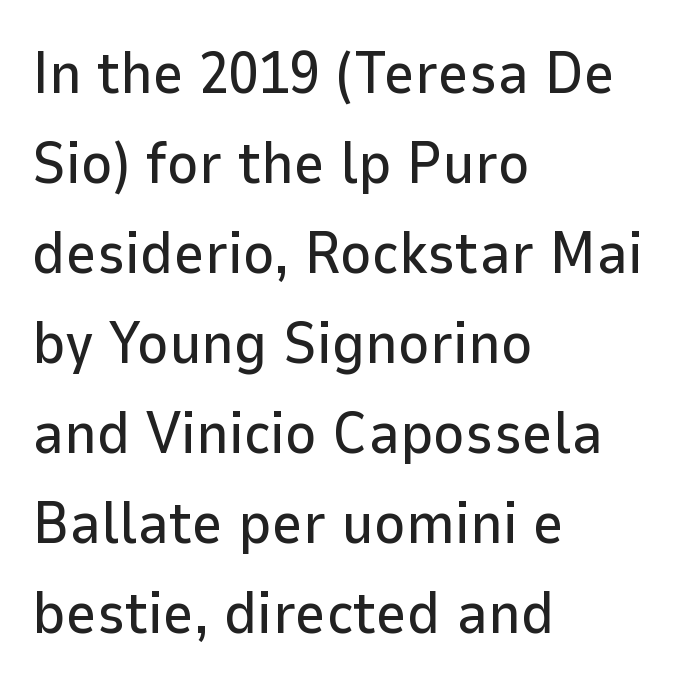
The image shows 60 px sans-serif type, upright; set left-aligned, normal line spacing (1.5x), normal letter spacing, not underlined; low stroke contrast and a medium x-height.
